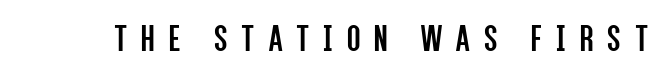
The image shows 39 px regular-weight, condensed sans-serif type, upright; set unusually wide letter spacing (+0.36 em), not underlined; low stroke contrast and a large x-height.
